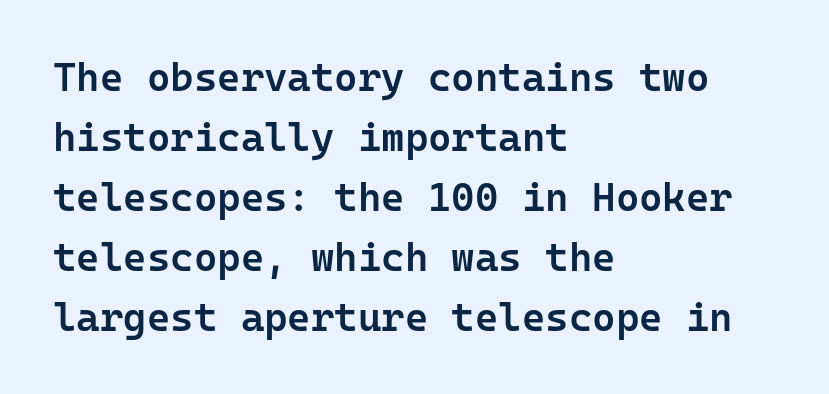
{"serif": "no", "italic": "no", "bold": "semi", "weight": "semibold", "width": "normal", "stroke_contrast": "low", "x_height": "medium", "monospaced": "yes", "underline": "no", "align": "left", "line_spacing": "normal", "line_spacing_ratio": 1.5, "letter_spacing": "normal", "letter_spacing_em": 0.0, "glyph_px": 40}
